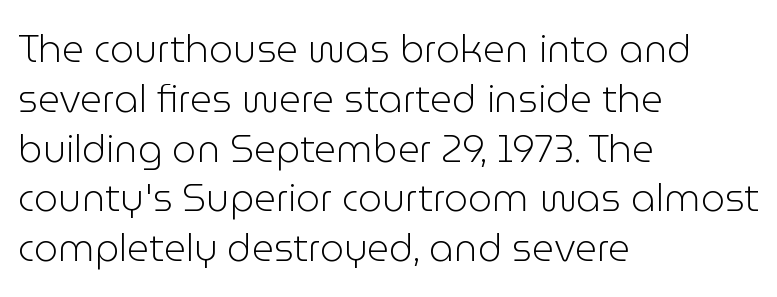
Stroke mass is kept to a normal reading level or below. Character widths vary here, with narrow letters taking less room than wide ones. The lettering holds an erect, upright posture throughout. A student would call this left alignment; a typographer would say flush left, rag right. Honestly, there is no underline to notice here at all. The tracking reads as untouched default to a designer's eye.
